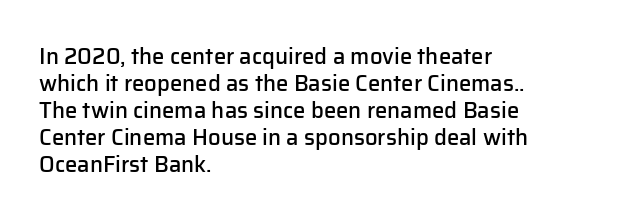
{"italic": "no", "bold": "semi", "underline": "no", "align": "left", "line_spacing_ratio": 1.23, "letter_spacing": "normal", "letter_spacing_em": 0.0, "glyph_px": 22}
